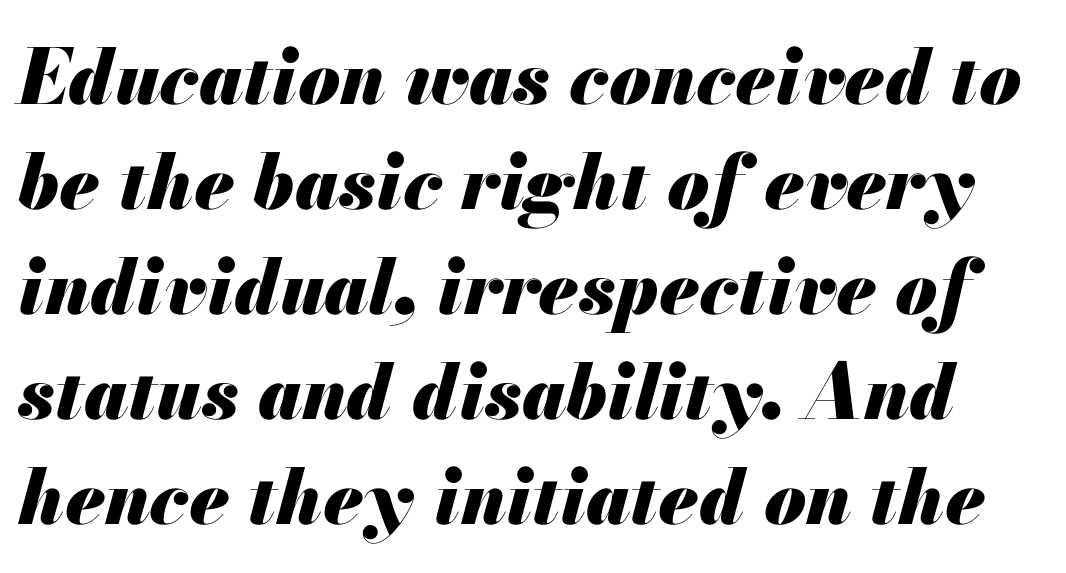
Quick note: underline off. These lines are rendered in a variable-pitch font. The passage shown is emphatically bold. A normal amount of white space separates one row of letters from the next. Observe the lean: these are italic letterforms. Honestly, the letter spacing is just normal — you wouldn't notice it.
